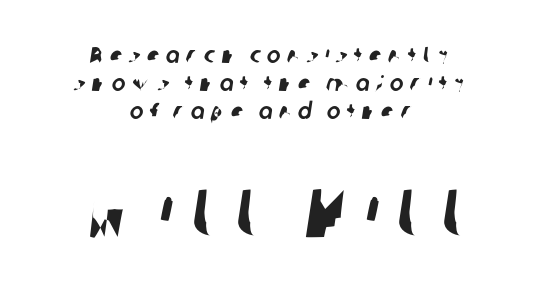
Compared with a flush-left layout, this one balances lines on the center instead. Character widths vary here, with narrow letters taking less room than wide ones. Visually, the bottom section dominates because its glyphs are scaled up. There is plenty of visible air inserted between adjacent glyphs.
